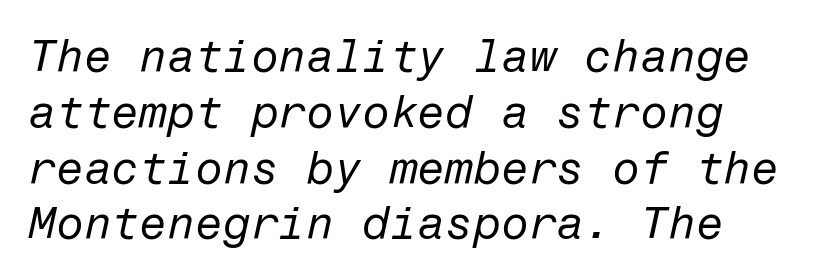
Q: Is the text bold? A: No.
Q: Is the text italic (slanted)? A: Yes, it leans right by about 12 degrees.
Q: Is the text underlined? A: No.
Q: How is the paragraph aligned? A: Left-aligned.
Q: Is the spacing between letters normal or unusually wide? A: Normal.
Q: Width (condensed, normal, or wide)? A: Normal.
Q: Stroke contrast? A: Low.
Q: x-height? A: Medium.
